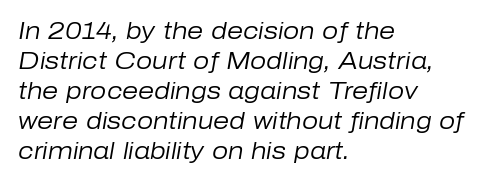
The image shows 23 px text type, italic (leaning right); set left-aligned, normal line spacing (1.3x), normal letter spacing, not underlined.
